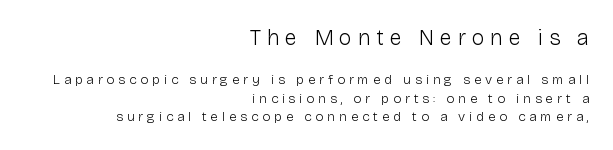
Q: Is the text bold? A: No.
Q: Is the text italic (slanted)? A: No, it is upright.
Q: Is the text underlined? A: No.
Q: How is the paragraph aligned? A: Right-aligned.
Q: Is the spacing between letters normal or unusually wide? A: Unusually wide.
Q: Is the spacing between lines tight, normal or loose? A: Normal.
Q: Which block of text is set in a larger size, the first (top) or the second (bottom)? A: The first (top) one.
